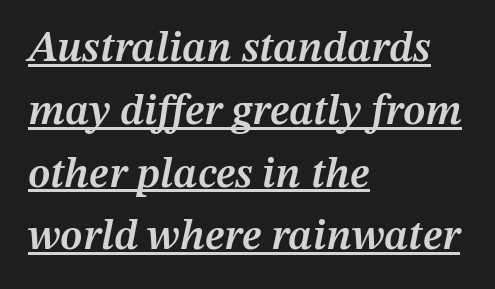
Words appear dense and cohesive because spacing is normal. These characters rest on top of a visible drawn line. An italicized treatment has been applied to the whole sample. Varying glyph widths throughout — classic text-font behaviour. Evenly set lines give the paragraph a standard silhouette. Each glyph is drawn with semibold strokes, heavier than normal yet not fully bold.
